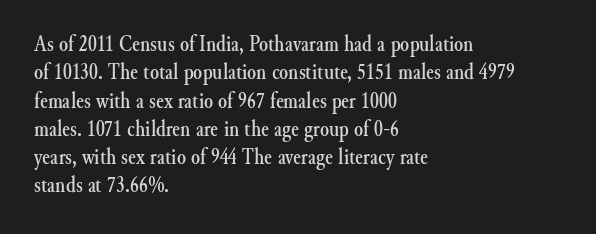
{"italic": "no", "underline": "no", "align": "left", "line_spacing_ratio": 1.23, "letter_spacing": "normal", "letter_spacing_em": 0.0, "glyph_px": 23}
